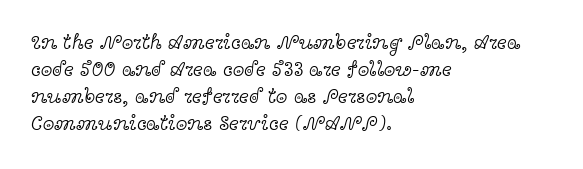
{"italic": "no", "bold": "no", "underline": "no", "align": "left", "line_spacing": "normal", "line_spacing_ratio": 1.29, "letter_spacing": "normal", "letter_spacing_em": 0.0, "glyph_px": 21}
